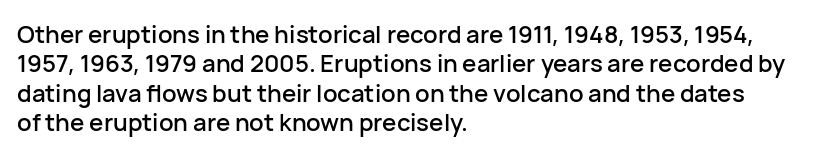
The image shows 24 px text type, upright; set left-aligned, line spacing 1.22x, normal letter spacing, not underlined.
